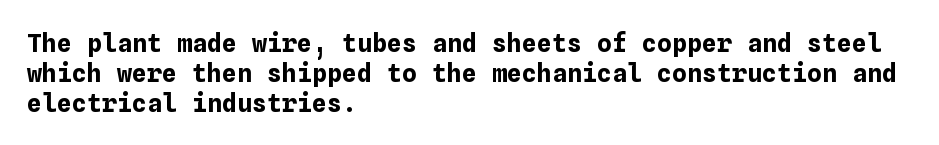
{"italic": "no", "bold": "yes", "underline": "no", "align": "left", "line_spacing_ratio": 1.2, "letter_spacing": "normal", "letter_spacing_em": 0.0, "glyph_px": 25}
